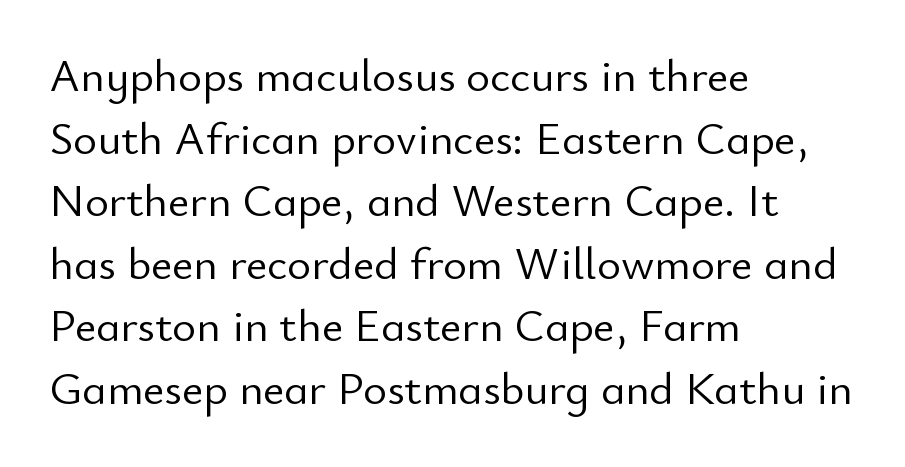
The image shows 46 px light sans-serif type, upright; set left-aligned, normal line spacing (1.36x), normal letter spacing, not underlined; low stroke contrast and a small x-height.
